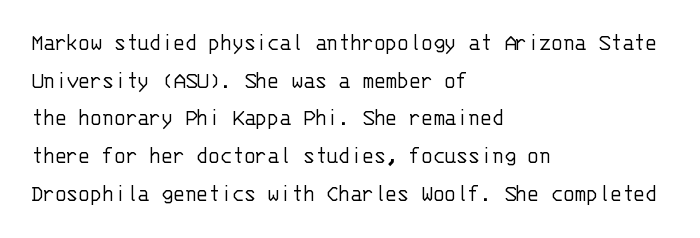
Q: Is the text bold? A: No.
Q: Is the text italic (slanted)? A: No, it is upright.
Q: Is the text underlined? A: No.
Q: How is the paragraph aligned? A: Left-aligned.
Q: Is the spacing between letters normal or unusually wide? A: Normal.
Q: Is the spacing between lines tight, normal or loose? A: Normal.
